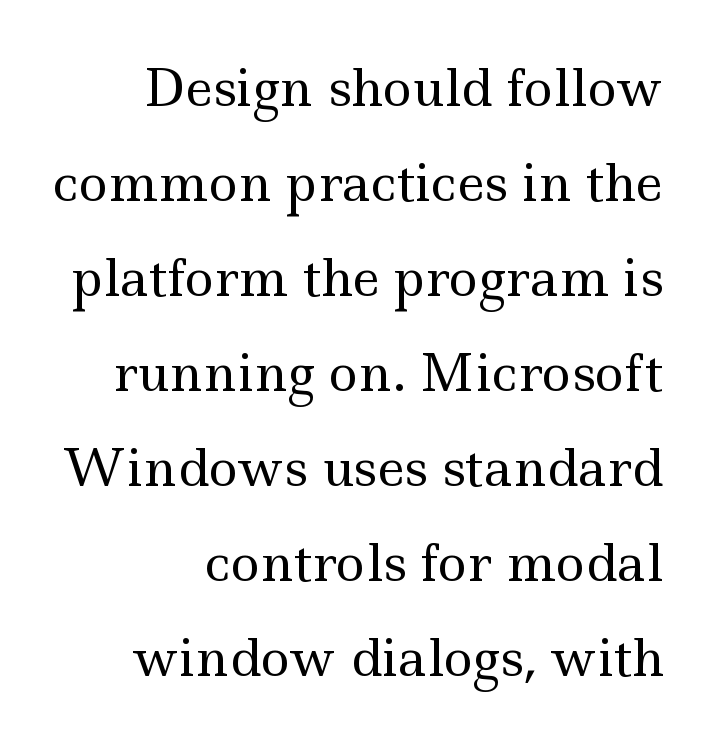
Q: Is the text bold? A: No.
Q: Is the text italic (slanted)? A: No, it is upright.
Q: Is the typeface a serif or a sans-serif typeface? A: Serif.
Q: Is the text underlined? A: No.
Q: How is the paragraph aligned? A: Right-aligned.
Q: Is the spacing between letters normal or unusually wide? A: Normal.
Q: Is the spacing between lines tight, normal or loose? A: Loose.
Q: Width (condensed, normal, or wide)? A: Wide.
Q: x-height? A: Small.
Q: Monospaced? A: No.
